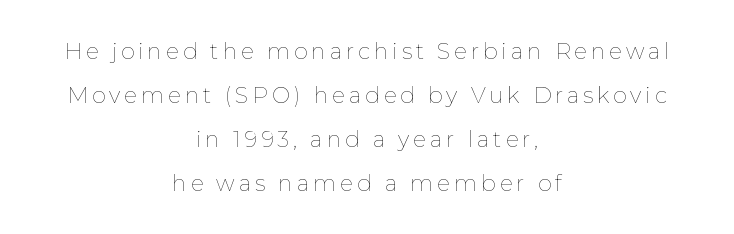
Q: Is the text bold? A: No.
Q: Is the text italic (slanted)? A: No, it is upright.
Q: Is the text underlined? A: No.
Q: How is the paragraph aligned? A: Centered.
Q: Is the spacing between lines tight, normal or loose? A: Loose.
